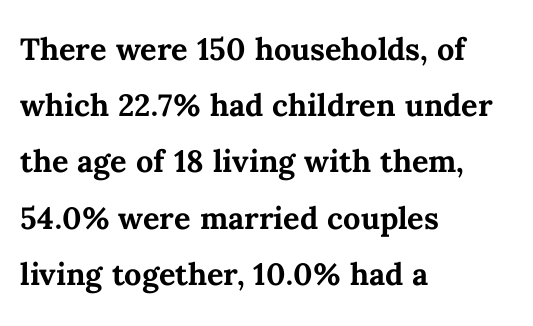
Q: Is the text bold? A: Yes.
Q: Is the text italic (slanted)? A: No, it is upright.
Q: Is the text underlined? A: No.
Q: How is the paragraph aligned? A: Left-aligned.
Q: Is the spacing between letters normal or unusually wide? A: Normal.
Q: Is the spacing between lines tight, normal or loose? A: Normal.
Q: Width (condensed, normal, or wide)? A: Normal.
Q: Stroke contrast? A: Medium.
Q: x-height? A: Medium.
Q: Monospaced? A: No.
